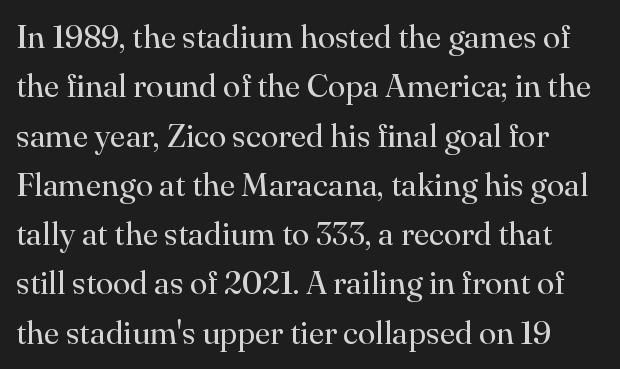
What stands out about the letter spacing? Nothing — it is the standard amount. Classification — serif. Does the leading feel generous? No, just average. Is this a fixed-width face? No — the glyphs have proportional, varying widths.
